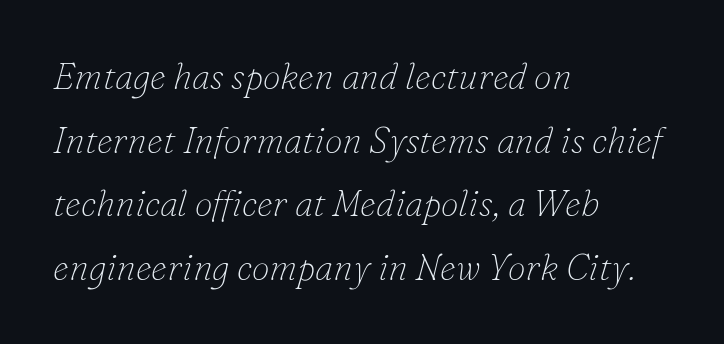
Typeset ragged right — the left edge is the straight one. The passage shown leans; its letterforms are oblique. A typesetter would call this proportional, since set widths differ per character. This is not heavy type; no bold has been used.
